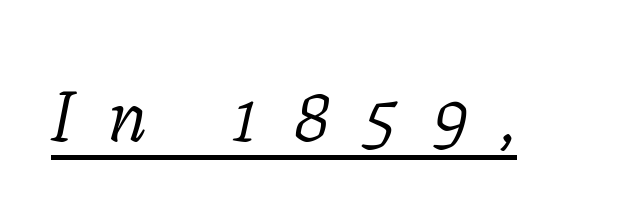
{"serif": "yes", "italic": "yes", "lean": "right", "slant_degrees": 11, "bold": "no", "weight": "light", "width": "normal", "stroke_contrast": "low", "x_height": "medium", "monospaced": "no", "underline": "yes", "letter_spacing": "wide", "letter_spacing_em": 0.48, "glyph_px": 72}
